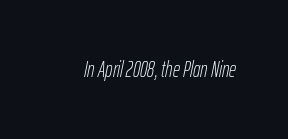
The image shows 22 px text type, italic (leaning right); set normal letter spacing, not underlined.
